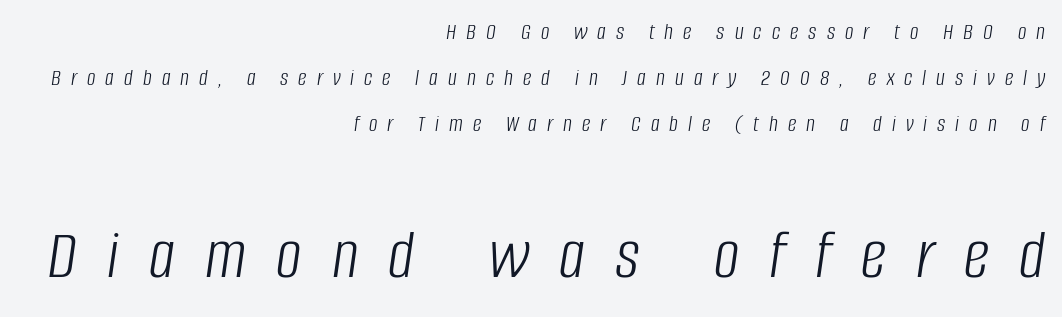
{"italic": "yes", "lean": "right", "slant_degrees": 8, "bold": "no", "weight": "light", "width": "condensed", "stroke_contrast": "low", "x_height": "large", "monospaced": "no", "underline": "no", "align": "right", "line_spacing": "loose", "line_spacing_ratio": 1.91, "letter_spacing": "wide", "letter_spacing_em": 0.42, "larger_block": "second", "size_ratio": 3.0, "glyph_px": 72}
